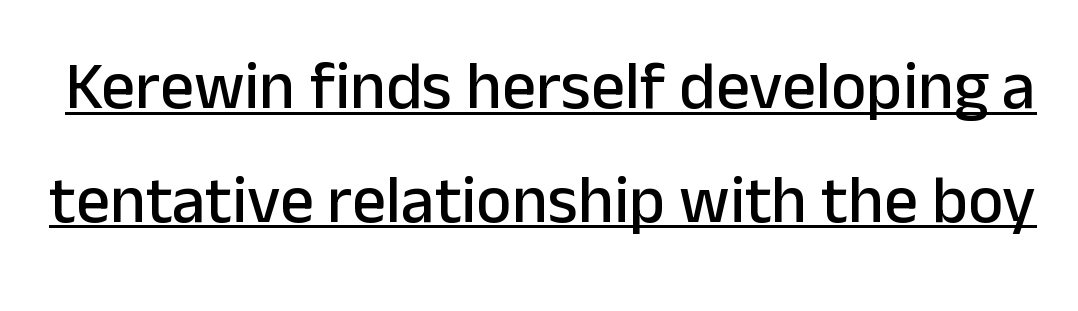
Q: Is the text italic (slanted)? A: No, it is upright.
Q: Is the typeface a serif or a sans-serif typeface? A: Sans-serif.
Q: Is the text underlined? A: Yes.
Q: Is the spacing between letters normal or unusually wide? A: Normal.
Q: Is the spacing between lines tight, normal or loose? A: Normal.
Q: Width (condensed, normal, or wide)? A: Normal.
Q: Stroke contrast? A: Low.
Q: x-height? A: Medium.
Q: Monospaced? A: No.
